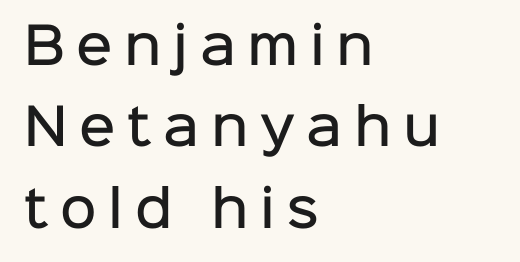
The image shows 50 px semibold sans-serif type, upright; set left-aligned, normal line spacing (1.63x), unusually wide letter spacing (+0.23 em), not underlined; low stroke contrast and a medium x-height.
